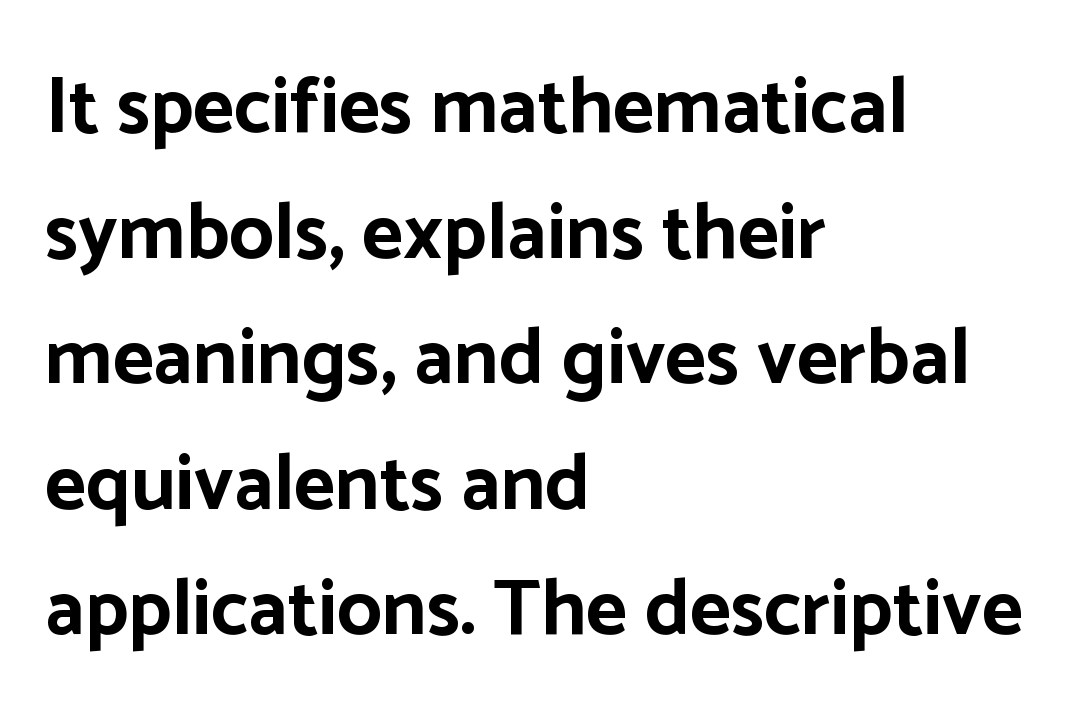
The image shows 79 px bold sans-serif type, upright; set left-aligned, normal line spacing (1.59x), normal letter spacing, not underlined; low stroke contrast and a medium x-height.
